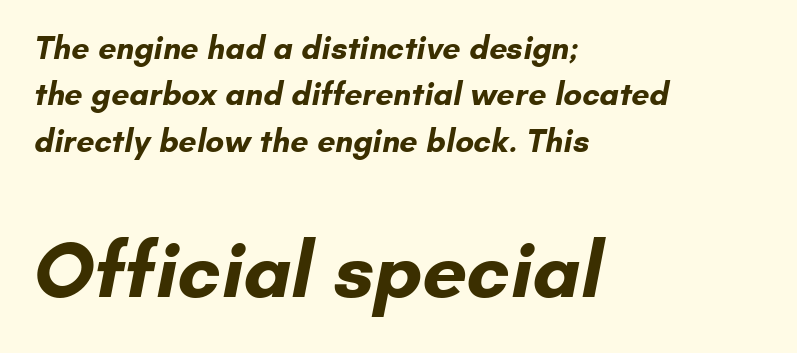
{"serif": "no", "bold": "yes", "weight": "bold", "width": "normal", "stroke_contrast": "low", "x_height": "small", "monospaced": "no", "underline": "no", "align": "left", "line_spacing": "normal", "line_spacing_ratio": 1.45, "letter_spacing": "normal", "letter_spacing_em": 0.0, "larger_block": "second", "size_ratio": 2.47, "glyph_px": 79}
